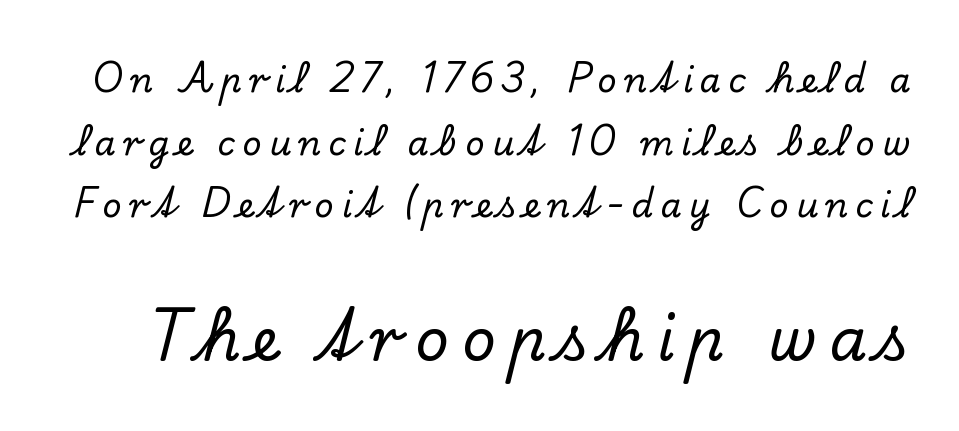
You could not count columns in this text — the font is proportionally spaced. Yep, those are serifs on the letters. The rendering enlarges the type as you move from the upper chunk to the lower.
